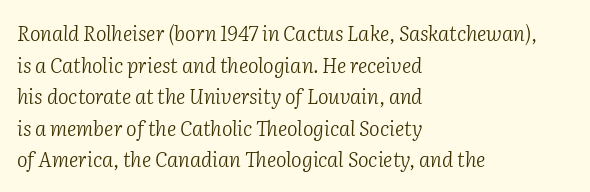
{"italic": "yes", "lean": "right", "slant_degrees": 2, "bold": "no", "underline": "no", "align": "left", "line_spacing": "normal", "line_spacing_ratio": 1.58, "letter_spacing": "normal", "letter_spacing_em": 0.0, "glyph_px": 20}
